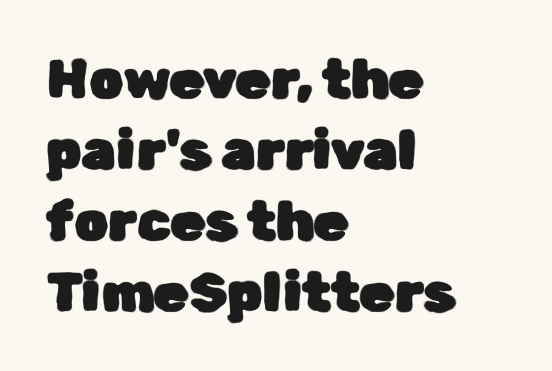
{"serif": "no", "italic": "no", "width": "normal", "stroke_contrast": "low", "x_height": "medium", "monospaced": "no", "underline": "no", "align": "left", "line_spacing": "normal", "line_spacing_ratio": 1.29, "letter_spacing": "normal", "letter_spacing_em": 0.0, "glyph_px": 55}
